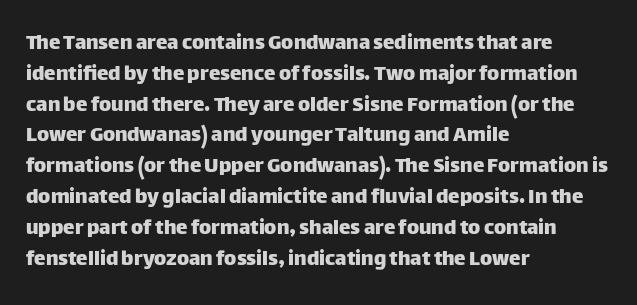
The image shows 23 px text type, upright; set left-aligned, normal line spacing (1.34x), normal letter spacing, not underlined.
